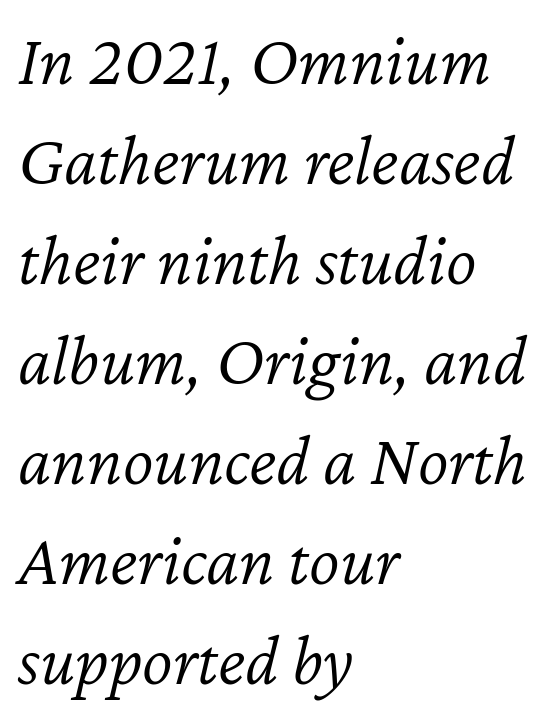
The image shows 73 px light type, italic (leaning right); set left-aligned, normal line spacing (1.37x), normal letter spacing, not underlined; low stroke contrast and a medium x-height.
